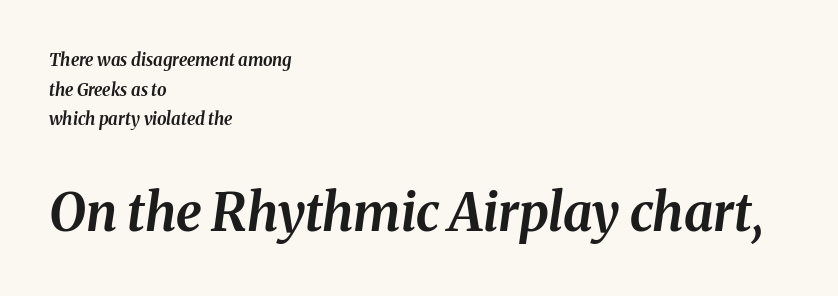
What stands out about the letter spacing? Nothing — it is the standard amount. Heft: maximum for text — a bold. In CSS terms this would be text-align: left. The face used here is proportionally spaced, like ordinary book or web type. Characters are canted at an angle relative to the baseline's perpendicular. Note: smaller setting up top, larger setting below.
